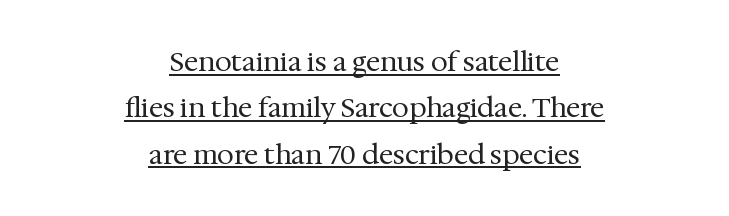
The image shows 27 px text type, upright; set centered, line spacing 1.72x, normal letter spacing, underlined.
